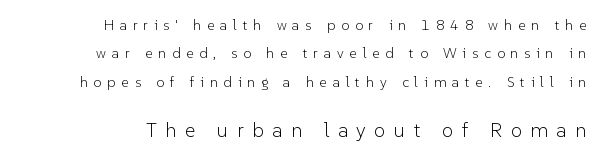
{"italic": "no", "bold": "no", "underline": "no", "align": "right", "line_spacing": "loose", "line_spacing_ratio": 2.02, "letter_spacing": "wide", "letter_spacing_em": 0.43, "larger_block": "second", "size_ratio": 1.43, "glyph_px": 20}
